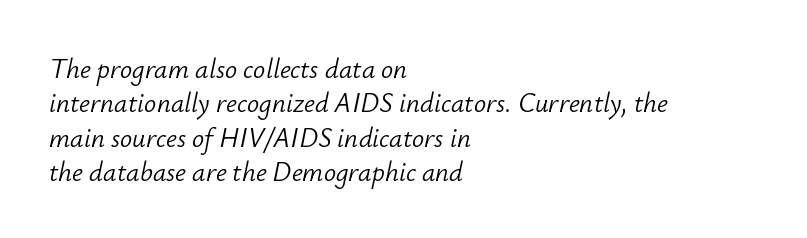
A clean baseline with only descenders dipping below it. The compositor pushed each line to the left boundary. If you drew a line through each stem, it would be angled. In terms of letterspacing, this is plain default setting.
